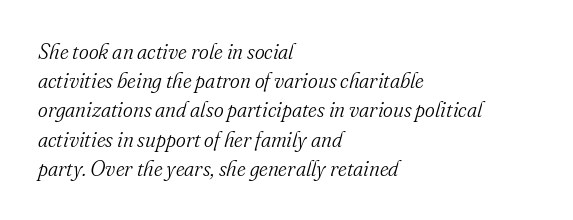
These lines sit exactly where default settings would place them. Short and long lines alike share a common starting point at left. This is not heavy type; no bold has been used. Letters rest on an invisible, unmarked baseline. Looking at the ascenders, they clearly lean.
